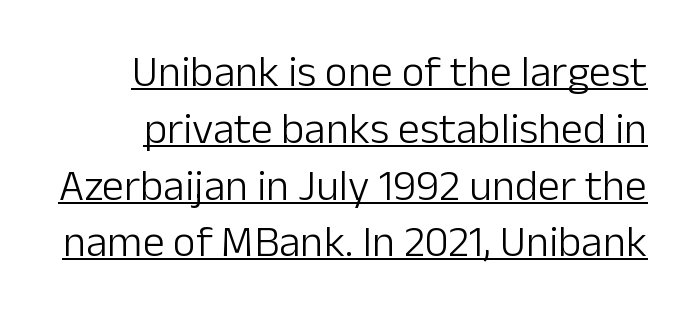
This is sans-serif lettering, the kind often seen on screens and signage. The glyphs are accompanied by a horizontal stroke just below them. The designer left line spacing at the default. Each letter keeps its own natural width here, so spacing adapts to shape. Look at the tracking — it's just the regular setting, nothing added. This is the regular roman posture of the typeface.
